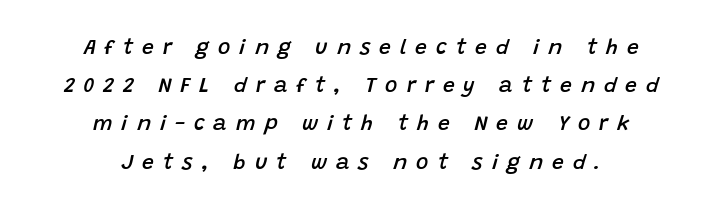
Q: Is the text bold? A: Semi-bold.
Q: Is the text italic (slanted)? A: Yes, it leans right by about 15 degrees.
Q: Is the text underlined? A: No.
Q: How is the paragraph aligned? A: Centered.
Q: Is the spacing between letters normal or unusually wide? A: Unusually wide.
